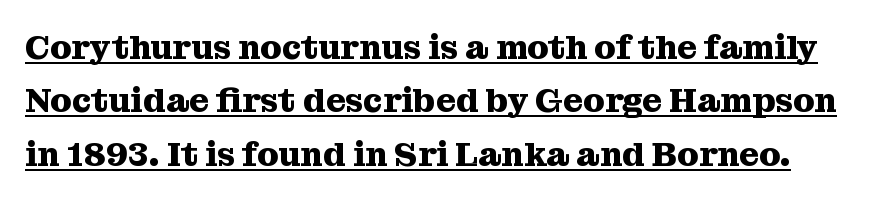
In terms of weight, the rendering is a true, heavy bold. A normal amount of white space separates one row of letters from the next. The designer went with a serif here, giving each stem small feet. Is there an underline? Yes — a line sits under the letters. Nope, not italic — everything's standing straight.
